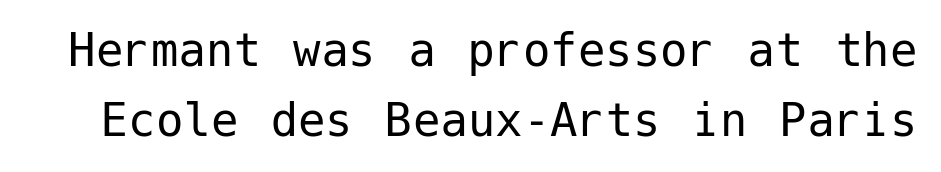
What's the leading like? Ordinary, nothing unusual. A quiet, ordinary-to-light weight characterises the typeface. Nobody drew a line under any word here. There is no visible air inserted between adjacent glyphs. Grotesque or geometric, the face here clearly has no serifs. A roman cut, with each character standing at attention.
